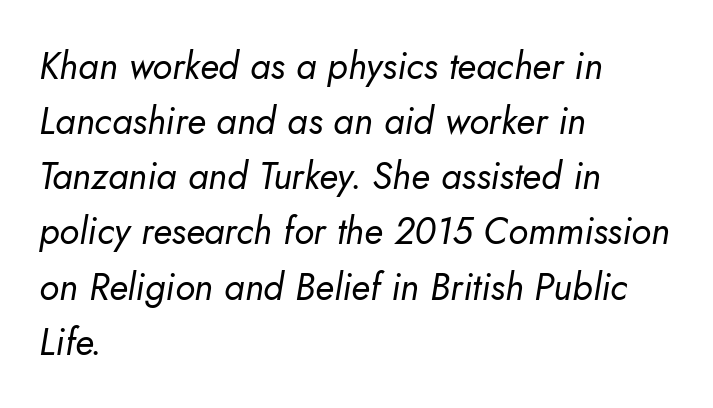
Q: Is the text bold? A: No.
Q: Is the text italic (slanted)? A: Yes, it leans right by about 10 degrees.
Q: Is the text underlined? A: No.
Q: How is the paragraph aligned? A: Left-aligned.
Q: Is the spacing between letters normal or unusually wide? A: Normal.
Q: Is the spacing between lines tight, normal or loose? A: Normal.
Q: Width (condensed, normal, or wide)? A: Normal.
Q: Stroke contrast? A: Low.
Q: x-height? A: Small.
Q: Monospaced? A: No.
